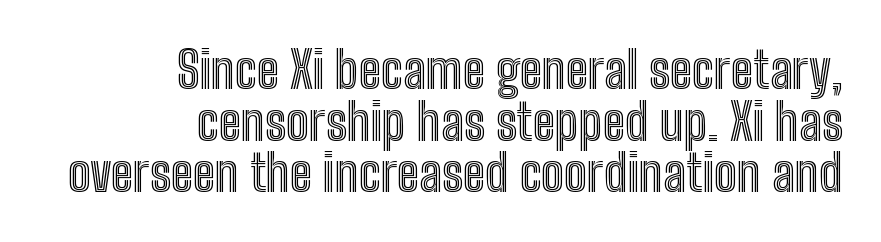
The image shows 51 px condensed type, upright; set right-aligned, tight line spacing (1.01x), normal letter spacing, not underlined; a medium x-height.
